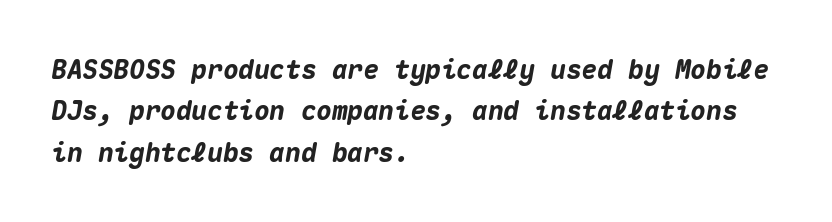
This is oblique type, the kind used for emphasis or titles. The rendering anchors every line to the left-hand side. Regarding leading, the lines here are spaced in the standard way. Inter-character spacing is left at the font's built-in metrics. Heavy, bold letterforms. Check under the words: just untouched page.
